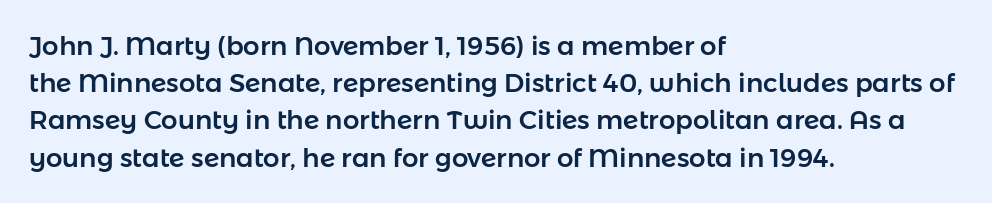
Q: Is the text italic (slanted)? A: No, it is upright.
Q: Is the text underlined? A: No.
Q: How is the paragraph aligned? A: Left-aligned.
Q: Is the spacing between letters normal or unusually wide? A: Normal.
Q: Is the spacing between lines tight, normal or loose? A: Normal.
